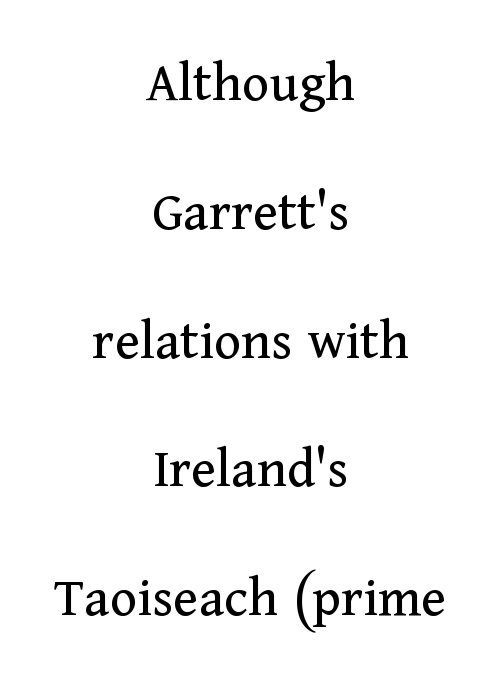
Q: Is the text bold? A: No.
Q: Is the text italic (slanted)? A: No, it is upright.
Q: Is the typeface a serif or a sans-serif typeface? A: Serif.
Q: Is the text underlined? A: No.
Q: How is the paragraph aligned? A: Centered.
Q: Is the spacing between letters normal or unusually wide? A: Normal.
Q: Is the spacing between lines tight, normal or loose? A: Loose.
Q: Width (condensed, normal, or wide)? A: Normal.
Q: Stroke contrast? A: Medium.
Q: x-height? A: Medium.
Q: Monospaced? A: No.
